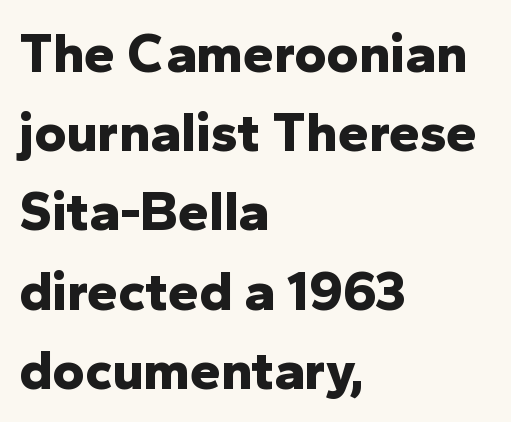
The image shows 55 px bold sans-serif type, upright; set left-aligned, normal line spacing (1.44x), normal letter spacing, not underlined; low stroke contrast and a medium x-height.
